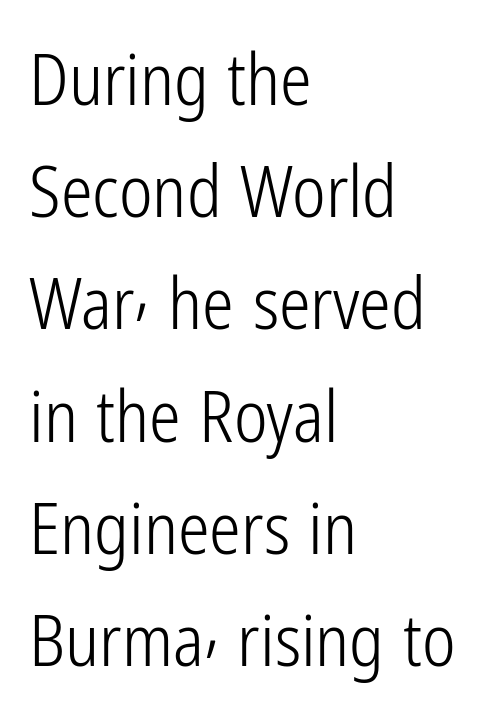
Here the designer chose a conventional face with non-uniform glyph widths. This is roman type, the default non-slanted kind. The baseline area is clear. Stem width sits at or under what a default text font uses.
